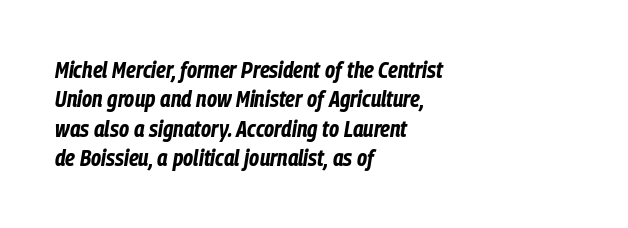
Is the block centered? No — it sits flush against the left margin. You'd pick this weight for a headline — it's a proper bold. An italicized treatment has been applied to the whole sample. Reading down the column, the eye jumps a familiar distance to each next line.
